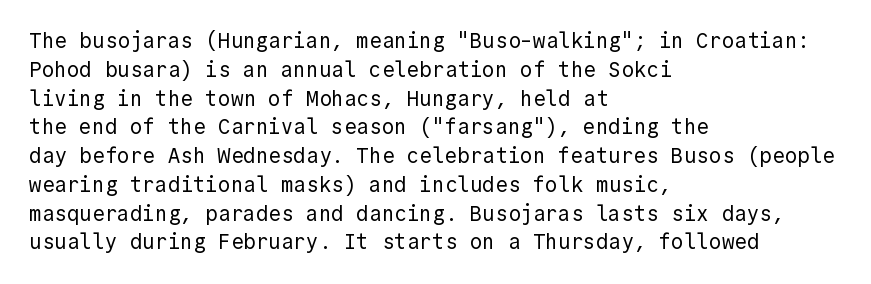
{"italic": "no", "bold": "no", "underline": "no", "align": "left", "line_spacing": "normal", "line_spacing_ratio": 1.37, "letter_spacing": "normal", "letter_spacing_em": 0.0, "glyph_px": 21}
